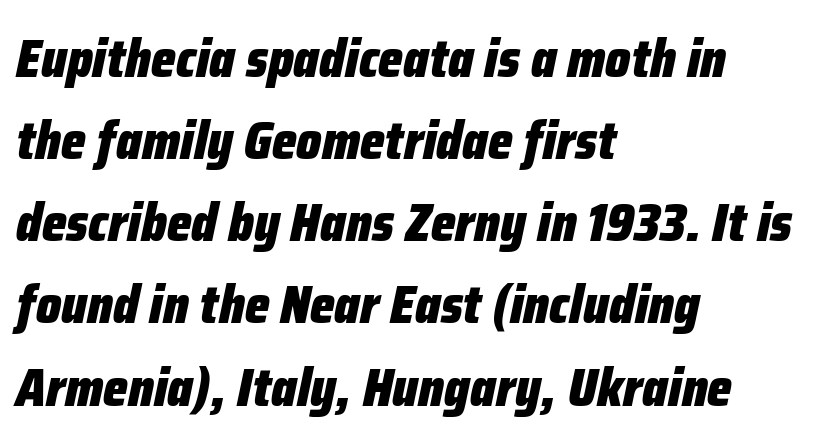
{"italic": "yes", "lean": "right", "slant_degrees": 12, "bold": "yes", "weight": "heavy", "width": "condensed", "stroke_contrast": "low", "x_height": "medium", "monospaced": "no", "underline": "no", "align": "left", "line_spacing": "normal", "line_spacing_ratio": 1.55, "letter_spacing": "normal", "letter_spacing_em": 0.0, "glyph_px": 53}
